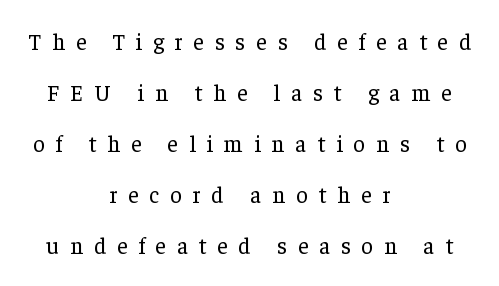
Q: Is the text bold? A: No.
Q: Is the text italic (slanted)? A: No, it is upright.
Q: Is the text underlined? A: No.
Q: How is the paragraph aligned? A: Centered.
Q: Is the spacing between letters normal or unusually wide? A: Unusually wide.
Q: Is the spacing between lines tight, normal or loose? A: Loose.
